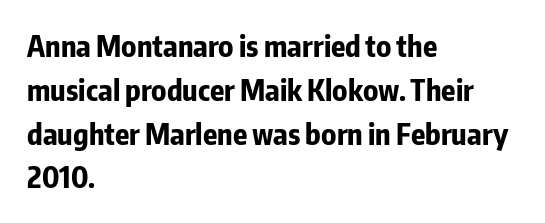
The image shows 29 px bold, condensed sans-serif type, upright; set left-aligned, normal line spacing (1.51x), normal letter spacing, not underlined; low stroke contrast and a medium x-height.
